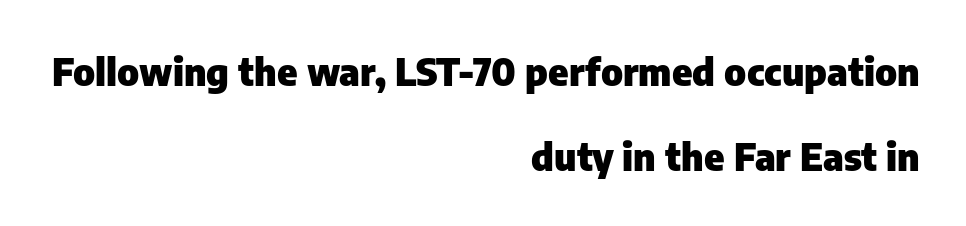
Upright lettering throughout. Each line ends at the same right margin while the left side varies. Chunky letters — that's bold for sure. No feet cap the strokes, marking this as sans-serif type.
